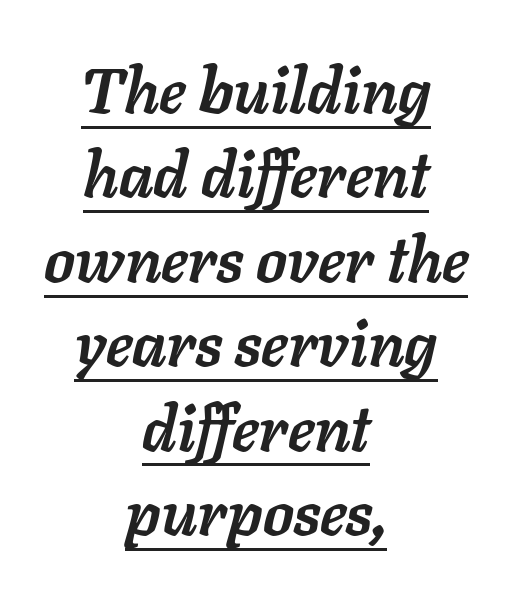
The image shows 63 px semibold type, italic (leaning right); set centered, normal line spacing (1.34x), normal letter spacing, underlined; low stroke contrast and a medium x-height.
